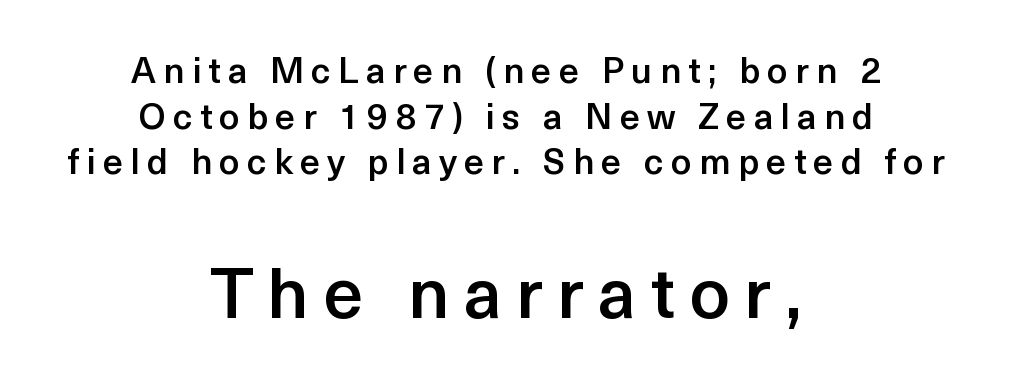
Q: Is the text bold? A: Semi-bold.
Q: Is the text italic (slanted)? A: No, it is upright.
Q: Is the typeface a serif or a sans-serif typeface? A: Sans-serif.
Q: Is the text underlined? A: No.
Q: How is the paragraph aligned? A: Centered.
Q: Is the spacing between letters normal or unusually wide? A: Unusually wide.
Q: Is the spacing between lines tight, normal or loose? A: Normal.
Q: Which block of text is set in a larger size, the first (top) or the second (bottom)? A: The second (bottom) one.
Q: Width (condensed, normal, or wide)? A: Normal.
Q: x-height? A: Medium.
Q: Monospaced? A: No.
